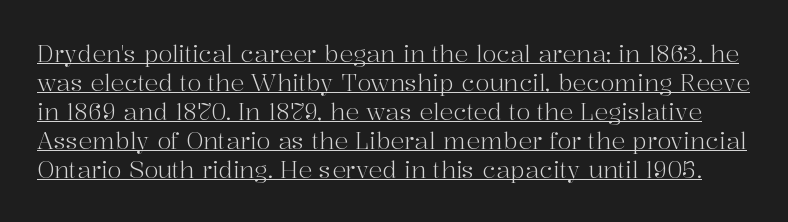
Q: Is the text bold? A: No.
Q: Is the text italic (slanted)? A: No, it is upright.
Q: Is the text underlined? A: Yes.
Q: Is the spacing between letters normal or unusually wide? A: Normal.
Q: Is the spacing between lines tight, normal or loose? A: Normal.
